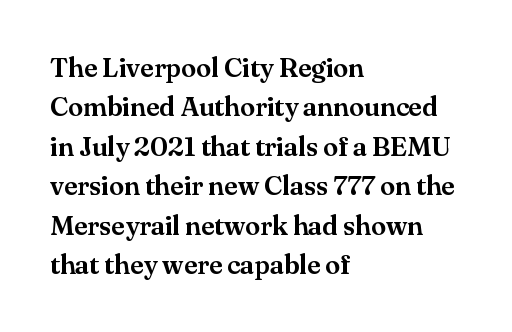
Q: Is the text italic (slanted)? A: No, it is upright.
Q: Is the text underlined? A: No.
Q: How is the paragraph aligned? A: Left-aligned.
Q: Is the spacing between letters normal or unusually wide? A: Normal.
Q: Is the spacing between lines tight, normal or loose? A: Normal.
